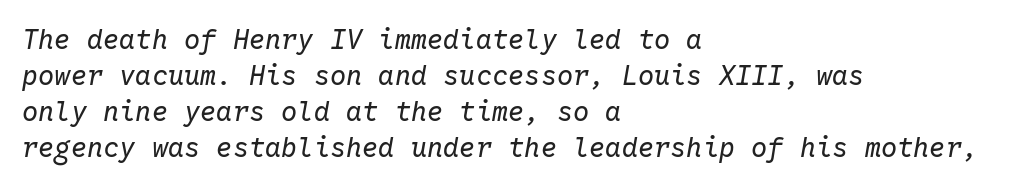
Q: Is the text bold? A: No.
Q: Is the text italic (slanted)? A: Yes, it leans right by about 10 degrees.
Q: Is the text underlined? A: No.
Q: How is the paragraph aligned? A: Left-aligned.
Q: Is the spacing between letters normal or unusually wide? A: Normal.
Q: Is the spacing between lines tight, normal or loose? A: Normal.
